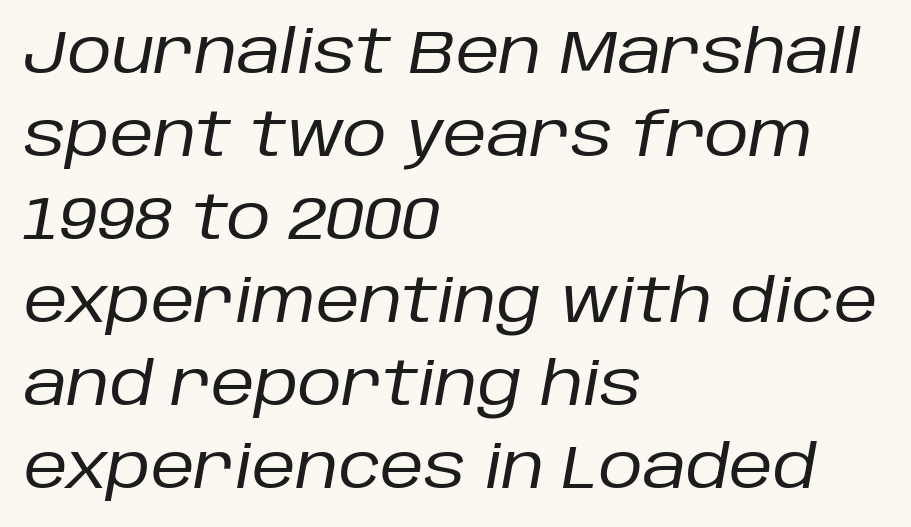
{"italic": "yes", "lean": "right", "slant_degrees": 10, "bold": "no", "weight": "regular", "width": "normal", "stroke_contrast": "low", "x_height": "large", "monospaced": "no", "underline": "no", "align": "left", "line_spacing": "normal", "line_spacing_ratio": 1.36, "letter_spacing": "normal", "letter_spacing_em": 0.0, "glyph_px": 61}
